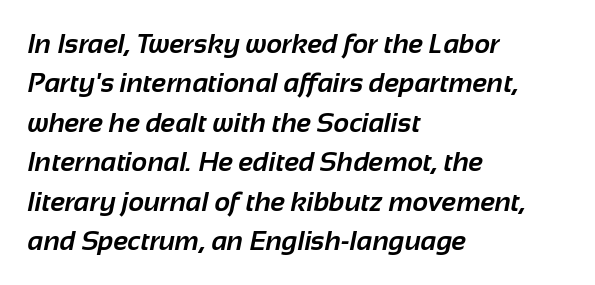
Q: Is the text bold? A: Yes.
Q: Is the text underlined? A: No.
Q: How is the paragraph aligned? A: Left-aligned.
Q: Is the spacing between letters normal or unusually wide? A: Normal.
Q: Is the spacing between lines tight, normal or loose? A: Normal.
